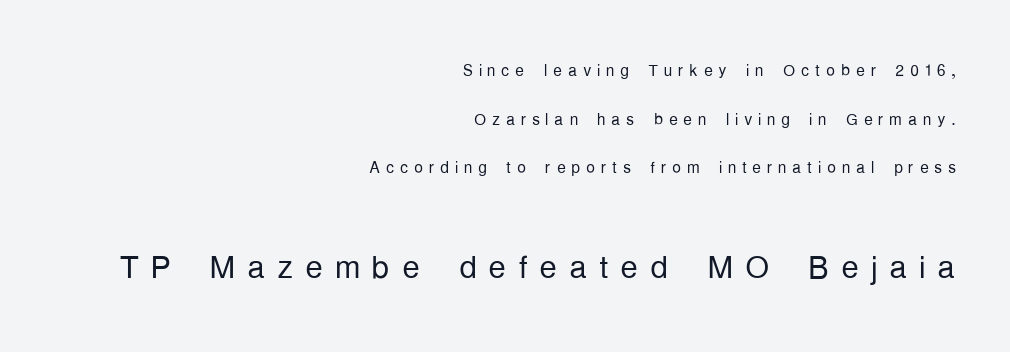
{"serif": "no", "italic": "no", "bold": "no", "weight": "light", "width": "condensed", "stroke_contrast": "low", "x_height": "medium", "monospaced": "no", "underline": "no", "align": "right", "line_spacing": "loose", "line_spacing_ratio": 2.21, "letter_spacing": "wide", "letter_spacing_em": 0.26, "larger_block": "second", "size_ratio": 2.0, "glyph_px": 44}
